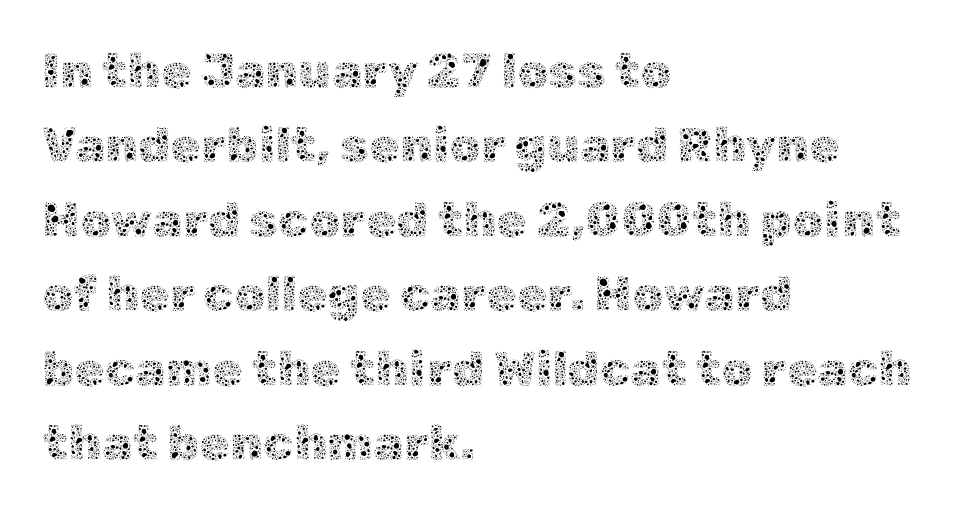
The image shows 49 px thin type, upright; set left-aligned, normal line spacing (1.52x), normal letter spacing, not underlined; a medium x-height.
